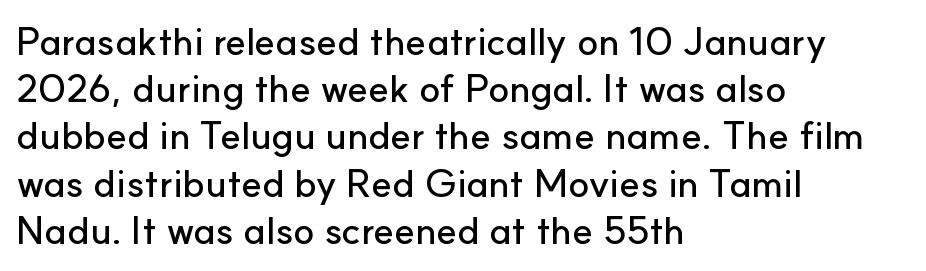
The image shows 39 px sans-serif type, upright; set left-aligned, line spacing 1.21x, normal letter spacing, not underlined; low stroke contrast and a small x-height.
